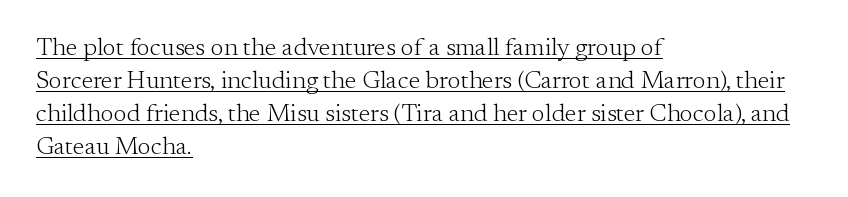
Q: Is the text bold? A: No.
Q: Is the text italic (slanted)? A: No, it is upright.
Q: Is the text underlined? A: Yes.
Q: How is the paragraph aligned? A: Left-aligned.
Q: Is the spacing between letters normal or unusually wide? A: Normal.
Q: Is the spacing between lines tight, normal or loose? A: Normal.
